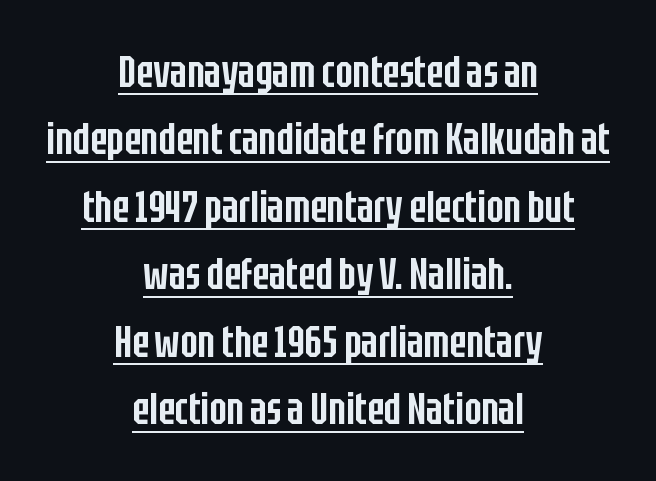
{"serif": "no", "italic": "no", "bold": "semi", "weight": "semibold", "width": "condensed", "stroke_contrast": "low", "x_height": "large", "monospaced": "no", "underline": "yes", "align": "center", "line_spacing": "normal", "line_spacing_ratio": 1.5, "letter_spacing": "normal", "letter_spacing_em": 0.0, "glyph_px": 45}
